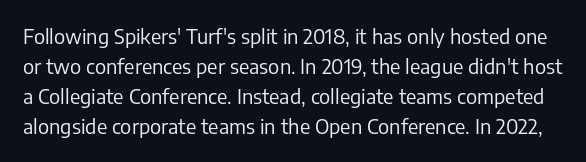
The font's upright variant was chosen for this text. Stems here are at most as thick as an everyday book face. The area under the type is left untouched. This sample uses plain, unmodified letter spacing. Leading: standard.
